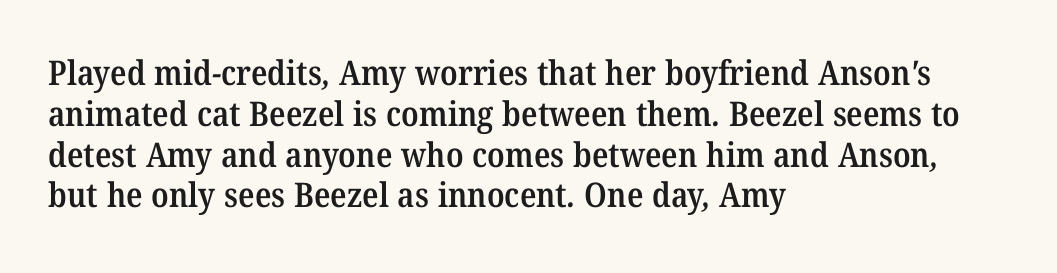
The image shows 34 px semibold serif type; set left-aligned, line spacing 1.2x, normal letter spacing, not underlined; medium stroke contrast and a medium x-height.
